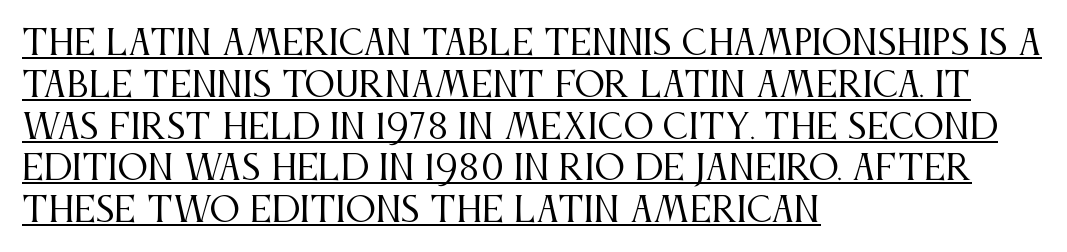
Q: Is the text bold? A: No.
Q: Is the text italic (slanted)? A: No, it is upright.
Q: Is the typeface a serif or a sans-serif typeface? A: Serif.
Q: Is the text underlined? A: Yes.
Q: How is the paragraph aligned? A: Left-aligned.
Q: Is the spacing between letters normal or unusually wide? A: Normal.
Q: Width (condensed, normal, or wide)? A: Condensed.
Q: Stroke contrast? A: Medium.
Q: x-height? A: Large.
Q: Monospaced? A: No.
